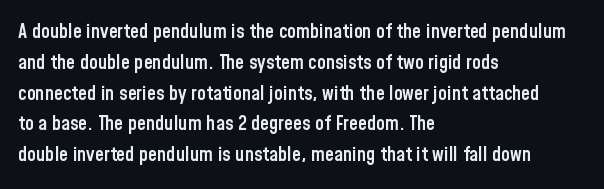
The image shows 20 px text type, upright; set left-aligned, normal line spacing (1.54x), normal letter spacing, not underlined.
